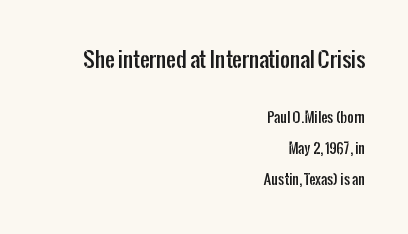
The image shows 21 px text type, upright; set right-aligned, loose line spacing (2.21x), normal letter spacing, not underlined; the first (top) block is 1.5x larger.
